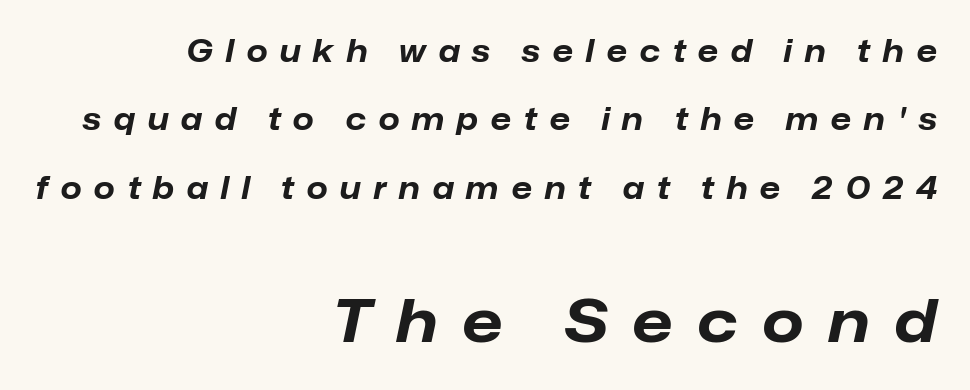
Observe the lean: these are italic letterforms. The rendering uses natural spacing where letterforms have individual widths. The rendering uses a large line-height, opening up the rows. Words float on clear page, feet unadorned.
